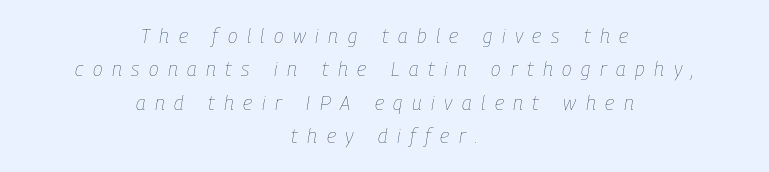
Nothing heavy about these letters — not bold at all. Italic: yes, the glyphs are oblique. Normally led — the rows are evenly, conventionally spaced. The passage shown has open, widely tracked lettering throughout. Nobody drew a line under any word here. Each line is balanced around a shared central axis.
